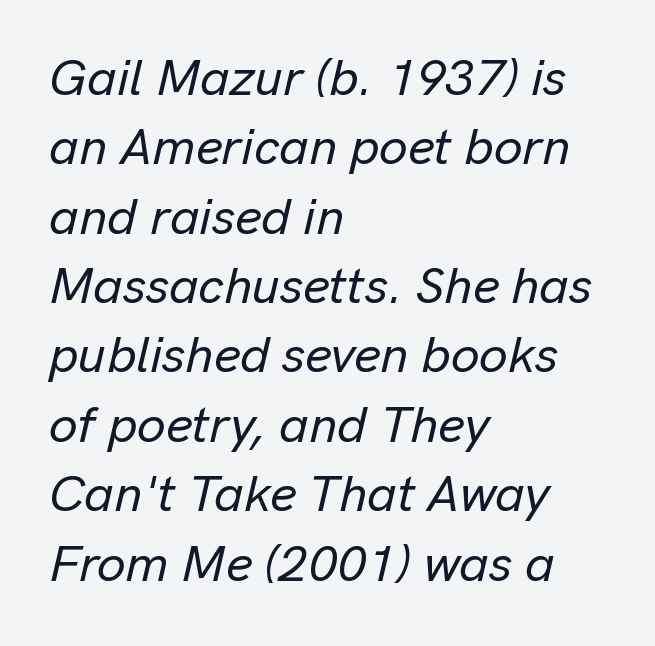
Q: Is the text italic (slanted)? A: Yes, it leans right by about 13 degrees.
Q: Is the text underlined? A: No.
Q: How is the paragraph aligned? A: Left-aligned.
Q: Is the spacing between letters normal or unusually wide? A: Normal.
Q: Is the spacing between lines tight, normal or loose? A: Normal.
Q: Width (condensed, normal, or wide)? A: Normal.
Q: Stroke contrast? A: Low.
Q: x-height? A: Medium.
Q: Monospaced? A: No.
